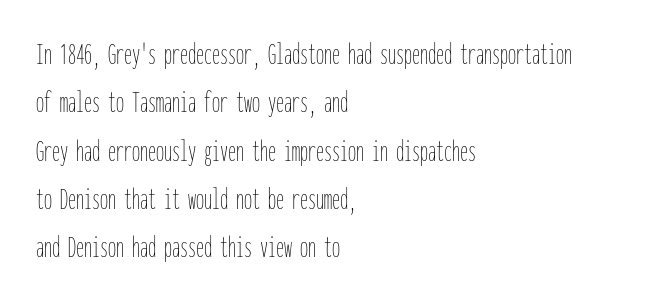
{"italic": "no", "bold": "no", "weight": "thin", "width": "condensed", "stroke_contrast": "low", "x_height": "medium", "monospaced": "yes", "underline": "no", "align": "left", "line_spacing": "normal", "line_spacing_ratio": 1.51, "letter_spacing": "normal", "letter_spacing_em": 0.0, "glyph_px": 32}
